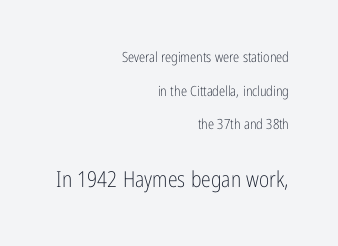
Q: Is the text bold? A: No.
Q: Is the text italic (slanted)? A: No, it is upright.
Q: Is the text underlined? A: No.
Q: How is the paragraph aligned? A: Right-aligned.
Q: Is the spacing between letters normal or unusually wide? A: Normal.
Q: Is the spacing between lines tight, normal or loose? A: Loose.
Q: Which block of text is set in a larger size, the first (top) or the second (bottom)? A: The second (bottom) one.
